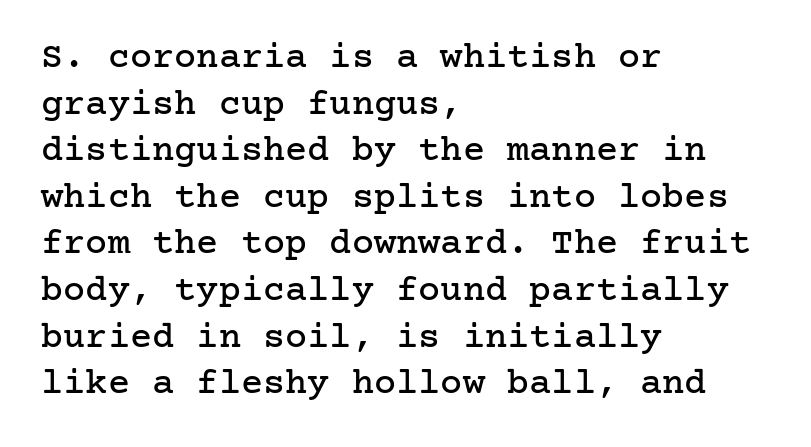
The image shows 37 px serif type, upright; set left-aligned, normal line spacing (1.26x), normal letter spacing, not underlined; low stroke contrast and a medium x-height.
